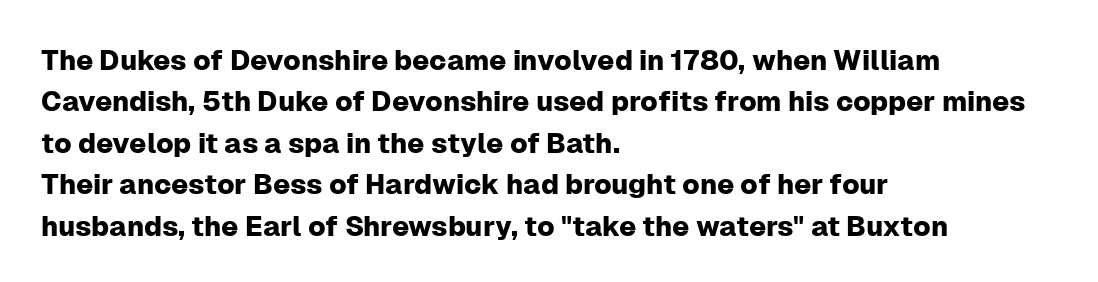
{"serif": "no", "italic": "no", "width": "normal", "stroke_contrast": "low", "x_height": "medium", "monospaced": "no", "underline": "no", "align": "left", "line_spacing": "normal", "line_spacing_ratio": 1.48, "letter_spacing": "normal", "letter_spacing_em": 0.0, "glyph_px": 28}
